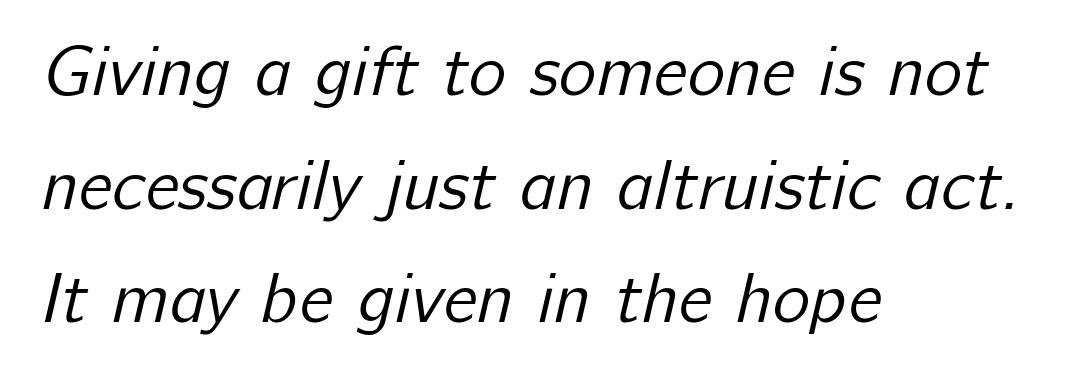
The image shows 71 px regular-weight sans-serif type; set left-aligned, normal line spacing (1.6x), normal letter spacing, not underlined; low stroke contrast and a medium x-height.
